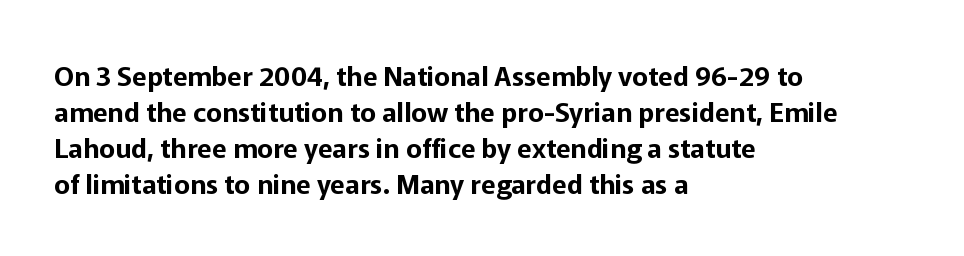
The image shows 27 px text type, upright; set left-aligned, normal line spacing (1.33x), normal letter spacing, not underlined.
